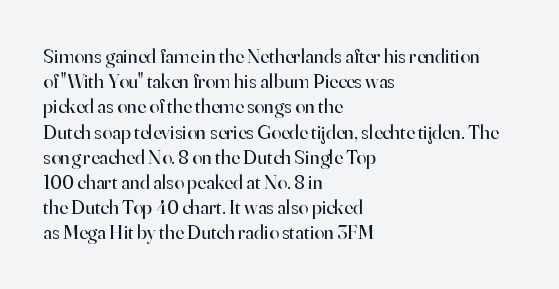
{"italic": "no", "bold": "no", "underline": "no", "align": "left", "line_spacing": "normal", "line_spacing_ratio": 1.26, "letter_spacing": "normal", "letter_spacing_em": 0.0, "glyph_px": 20}
